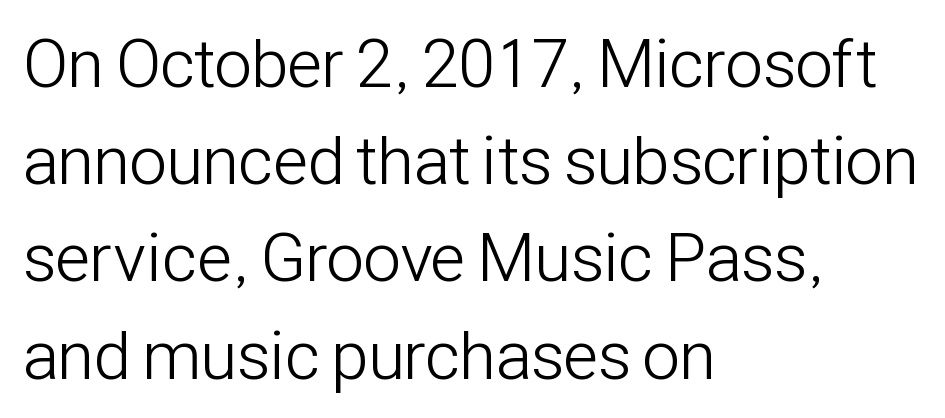
Q: Is the text bold? A: No.
Q: Is the text italic (slanted)? A: No, it is upright.
Q: Is the typeface a serif or a sans-serif typeface? A: Sans-serif.
Q: Is the text underlined? A: No.
Q: How is the paragraph aligned? A: Left-aligned.
Q: Is the spacing between letters normal or unusually wide? A: Normal.
Q: Is the spacing between lines tight, normal or loose? A: Normal.
Q: Width (condensed, normal, or wide)? A: Condensed.
Q: Stroke contrast? A: Low.
Q: x-height? A: Medium.
Q: Monospaced? A: No.
